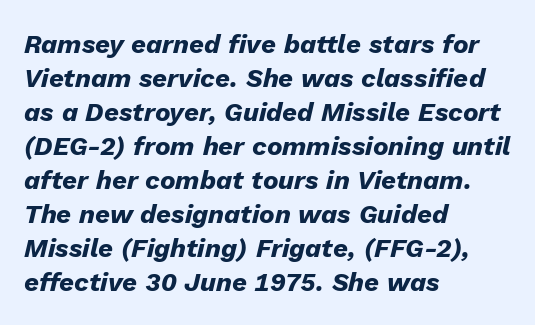
Anything drawn beneath the words? Only blank space. Baseline-to-baseline distance is the conventional proportion of letter height. The face used here is rendered with its standard letterfit. The compositor pushed each line to the left boundary. Notice how the stems are inclined rather than vertical — that's the hallmark of italics. Plenty of ink on the page — the face is bold.
